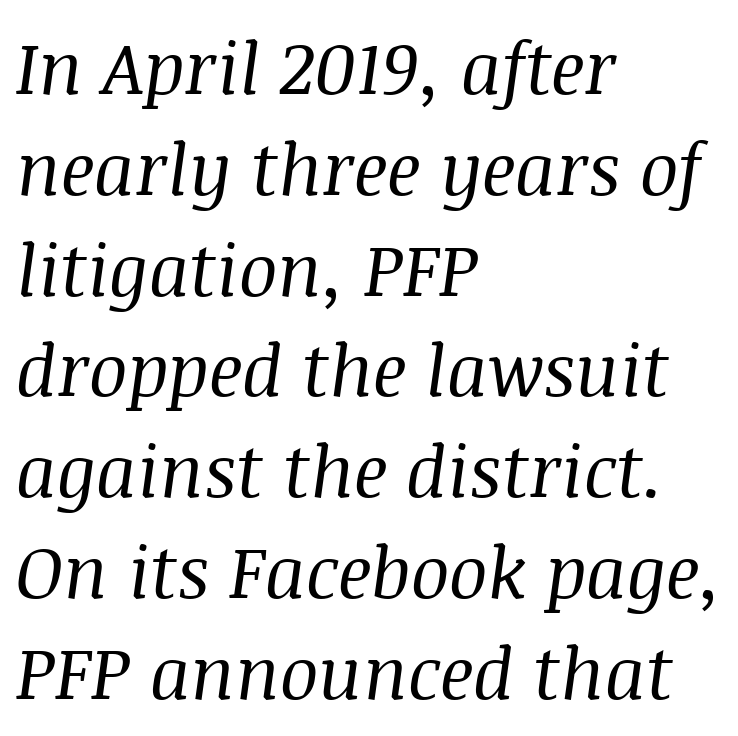
{"serif": "yes", "italic": "yes", "lean": "right", "slant_degrees": 8, "bold": "no", "weight": "regular", "width": "normal", "stroke_contrast": "medium", "x_height": "large", "monospaced": "no", "underline": "no", "align": "left", "line_spacing": "normal", "line_spacing_ratio": 1.4, "letter_spacing": "normal", "letter_spacing_em": 0.0, "glyph_px": 72}
